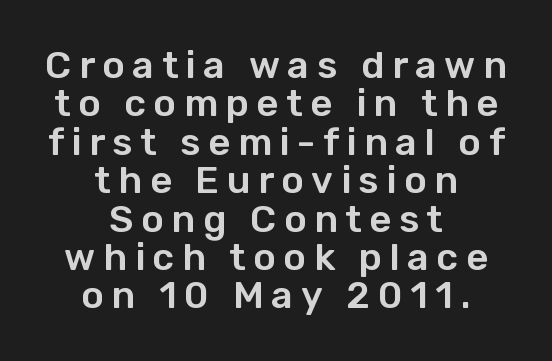
Q: Is the text italic (slanted)? A: No, it is upright.
Q: Is the typeface a serif or a sans-serif typeface? A: Sans-serif.
Q: Is the text underlined? A: No.
Q: How is the paragraph aligned? A: Centered.
Q: Is the spacing between letters normal or unusually wide? A: Unusually wide.
Q: Is the spacing between lines tight, normal or loose? A: Tight.
Q: Width (condensed, normal, or wide)? A: Normal.
Q: Stroke contrast? A: Low.
Q: x-height? A: Medium.
Q: Monospaced? A: No.
